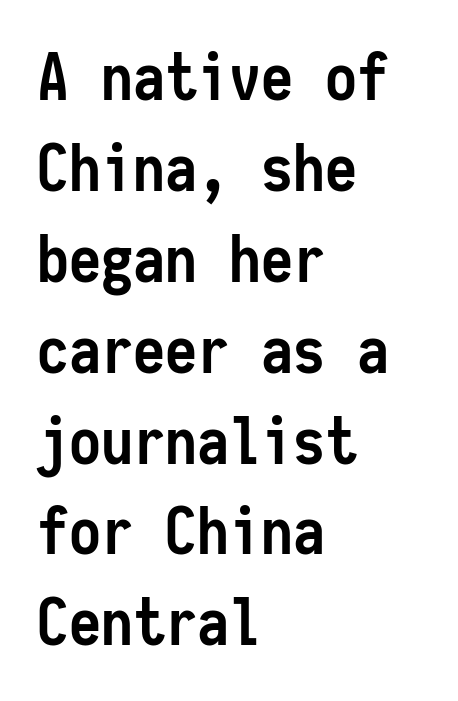
The image shows 64 px semibold, condensed sans-serif type, upright, monospaced; set left-aligned, normal line spacing (1.42x), normal letter spacing, not underlined; low stroke contrast and a medium x-height.
